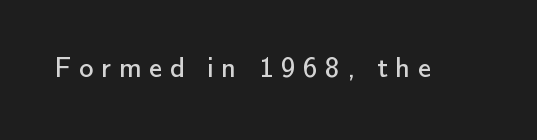
Q: Is the text bold? A: No.
Q: Is the text italic (slanted)? A: No, it is upright.
Q: Is the typeface a serif or a sans-serif typeface? A: Sans-serif.
Q: Is the text underlined? A: No.
Q: Is the spacing between letters normal or unusually wide? A: Unusually wide.
Q: Width (condensed, normal, or wide)? A: Normal.
Q: Stroke contrast? A: Low.
Q: x-height? A: Small.
Q: Monospaced? A: No.
